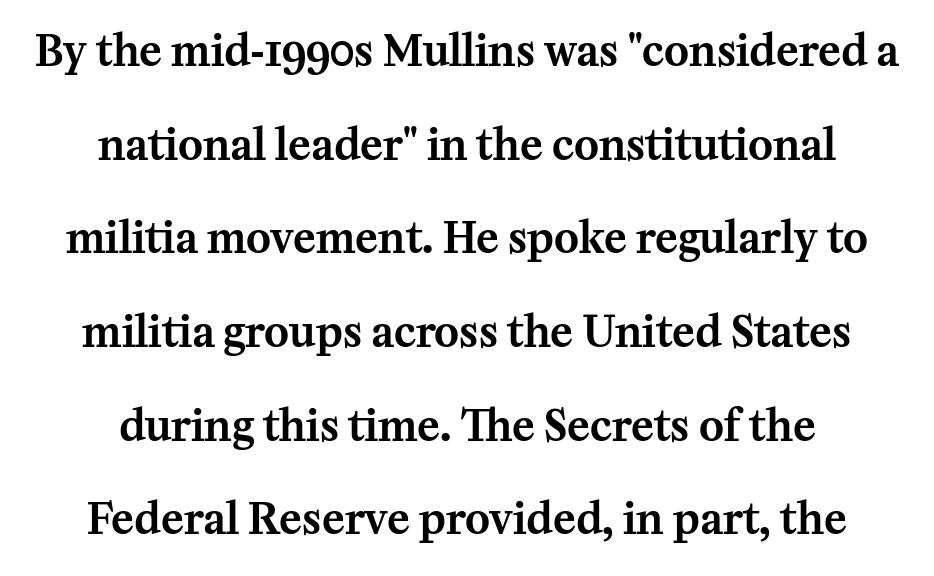
{"serif": "yes", "italic": "no", "width": "normal", "stroke_contrast": "medium", "x_height": "medium", "monospaced": "no", "underline": "no", "align": "center", "line_spacing": "loose", "line_spacing_ratio": 2.23, "letter_spacing": "normal", "letter_spacing_em": 0.0, "glyph_px": 42}
